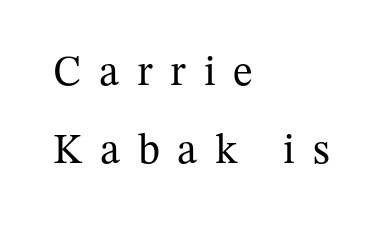
This sample uses expanded letter spacing, leaving extra air between glyphs. You can tell from the footed stems that serif type was used. The cut favours lightness, reaching ordinary text weight at its darkest. The rendering uses natural spacing where letterforms have individual widths. Words float on clear page, feet unadorned.
